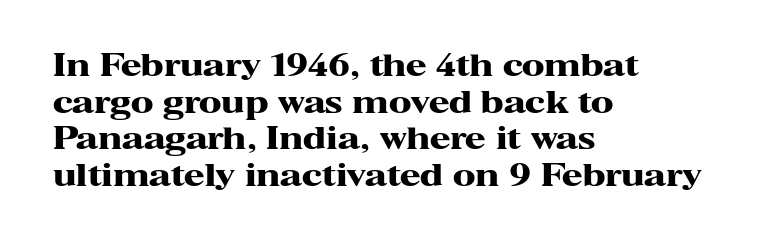
The image shows 30 px heavy, wide serif type, upright; set left-aligned, line spacing 1.22x, normal letter spacing, not underlined; high stroke contrast and a medium x-height.
